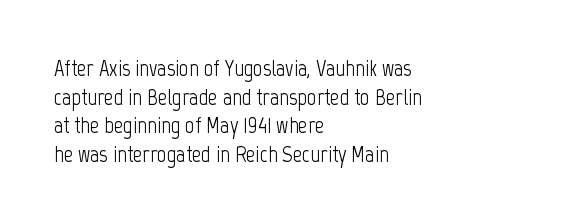
Q: Is the text bold? A: No.
Q: Is the text italic (slanted)? A: No, it is upright.
Q: Is the text underlined? A: No.
Q: How is the paragraph aligned? A: Left-aligned.
Q: Is the spacing between letters normal or unusually wide? A: Normal.
